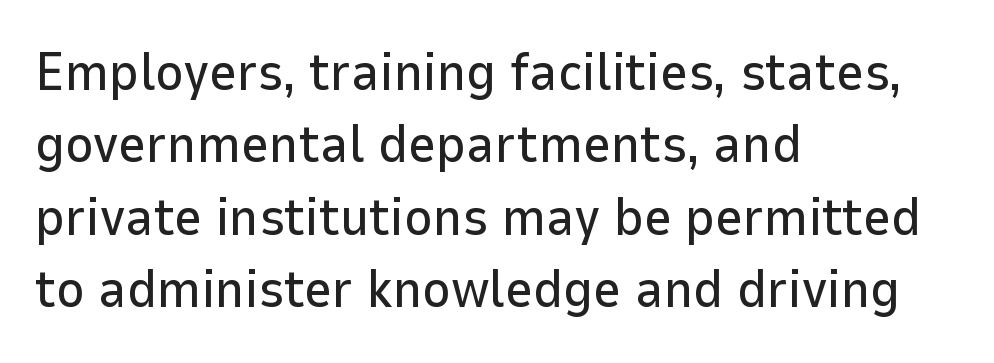
Q: Is the text italic (slanted)? A: No, it is upright.
Q: Is the typeface a serif or a sans-serif typeface? A: Sans-serif.
Q: Is the text underlined? A: No.
Q: How is the paragraph aligned? A: Left-aligned.
Q: Is the spacing between letters normal or unusually wide? A: Normal.
Q: Is the spacing between lines tight, normal or loose? A: Normal.
Q: Width (condensed, normal, or wide)? A: Normal.
Q: Stroke contrast? A: Low.
Q: x-height? A: Medium.
Q: Monospaced? A: No.
